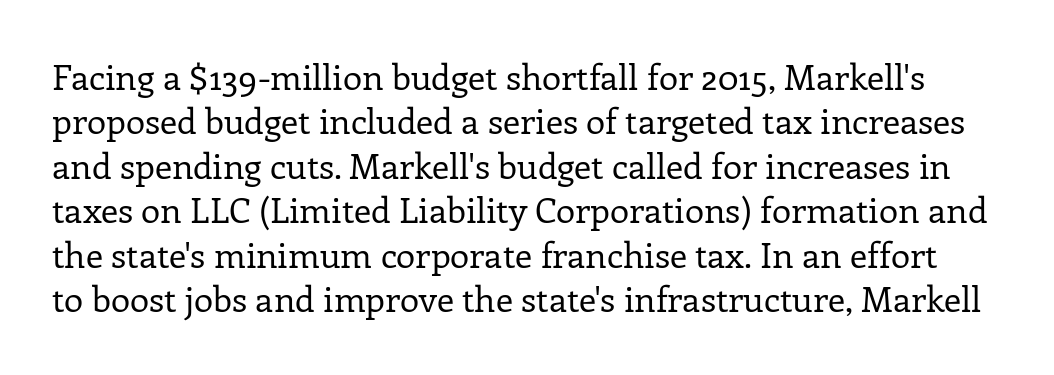
Examine the stroke ends and you'll spot serifs. Is this a fixed-width face? No — the glyphs have proportional, varying widths. The type is set solid horizontally, with unmodified tracking. Stem width sits at or under what a default text font uses.
